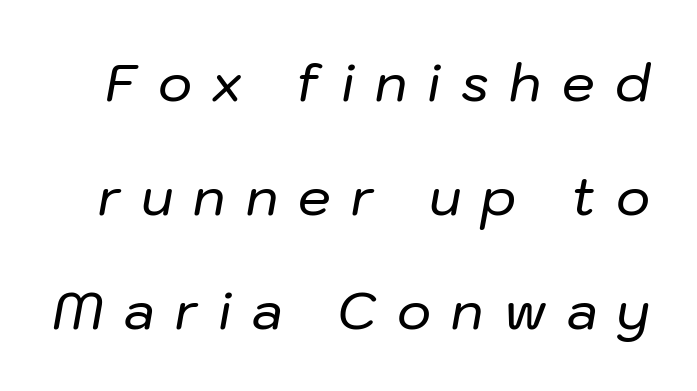
The image shows 52 px text type, italic (leaning right); set loose line spacing (2.19x), unusually wide letter spacing (+0.39 em), not underlined; low stroke contrast and a medium x-height.
